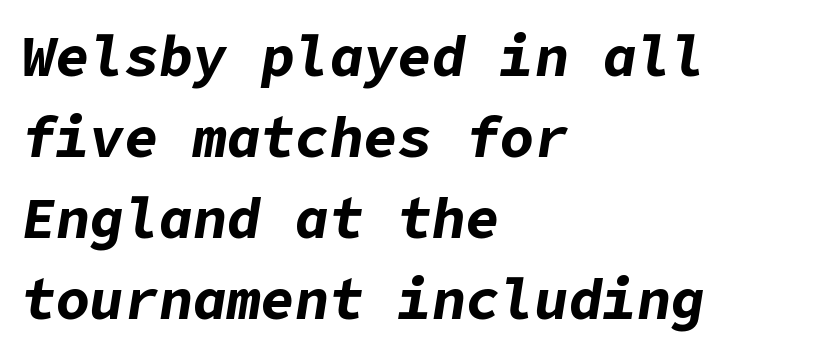
Inter-character spacing is left at the font's built-in metrics. How would I describe the line gaps? Plain and ordinary. A dark, heavy texture on the line: the type is bold. Descenders hang freely into open space. The paragraph shown leans on its left margin.
